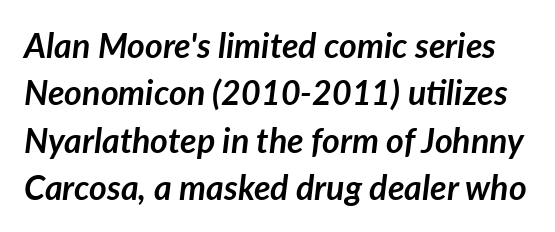
Notice how descenders clear the ascenders below comfortably — that's standard leading. Type without underlining. Yep, that's italic — everything's leaning. Varying glyph widths throughout — classic text-font behaviour. The font is running at its bold setting. You could call the tracking neutral — neither tight nor loose.
